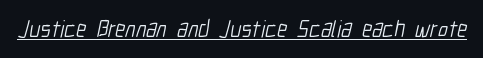
Q: Is the text bold? A: No.
Q: Is the text underlined? A: Yes.
Q: Is the spacing between letters normal or unusually wide? A: Normal.
